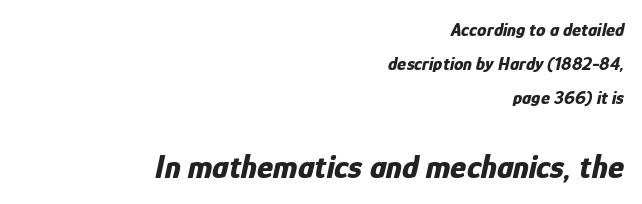
The image shows 34 px bold, condensed type, italic (leaning right); set right-aligned, line spacing 1.78x, normal letter spacing, not underlined; the second (bottom) block is 1.79x larger; low stroke contrast and a medium x-height.
